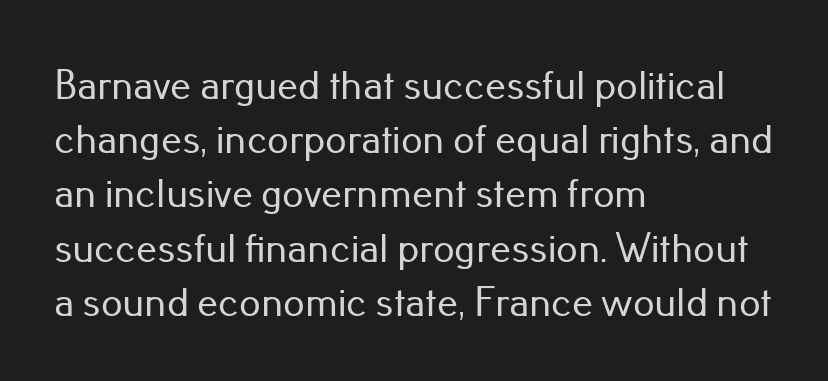
The image shows 42 px sans-serif type, upright; set left-aligned, normal line spacing (1.29x), normal letter spacing, not underlined; low stroke contrast and a small x-height.
